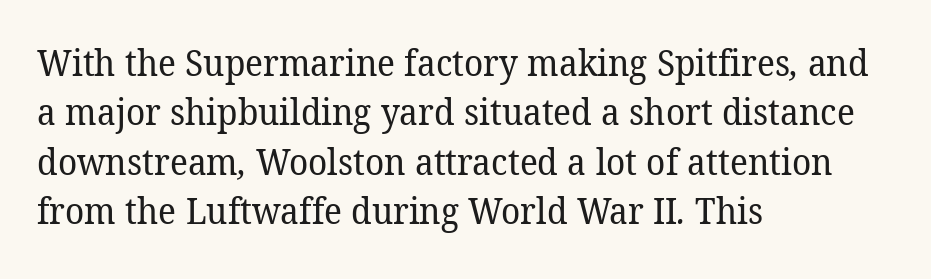
The image shows 36 px regular-weight serif type; set left-aligned, normal line spacing (1.37x), normal letter spacing, not underlined; low stroke contrast and a medium x-height.
